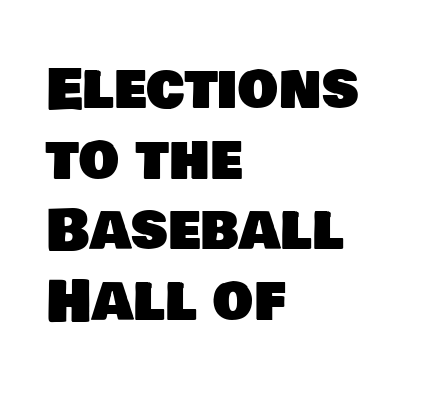
The image shows 57 px sans-serif type; set left-aligned, line spacing 1.24x, normal letter spacing, not underlined; low stroke contrast and a large x-height.
